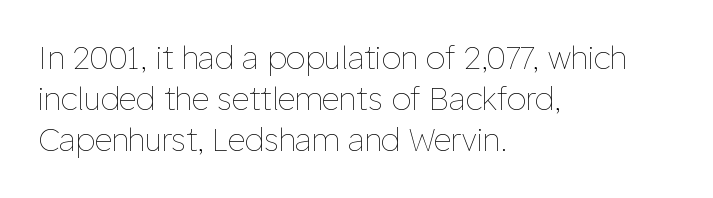
{"italic": "no", "bold": "no", "weight": "thin", "width": "normal", "stroke_contrast": "low", "x_height": "medium", "monospaced": "no", "underline": "no", "align": "left", "line_spacing": "normal", "line_spacing_ratio": 1.33, "letter_spacing": "normal", "letter_spacing_em": 0.0, "glyph_px": 31}
